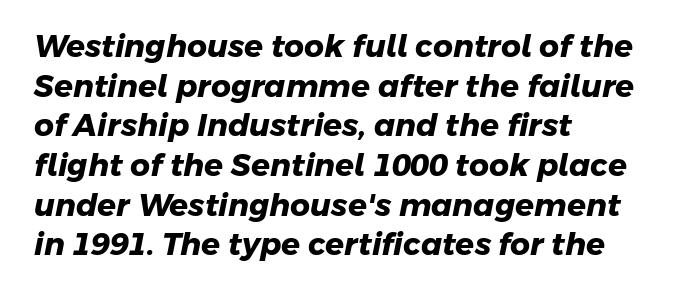
The image shows 31 px heavy sans-serif type; set left-aligned, normal line spacing (1.28x), normal letter spacing, not underlined; low stroke contrast and a medium x-height.
